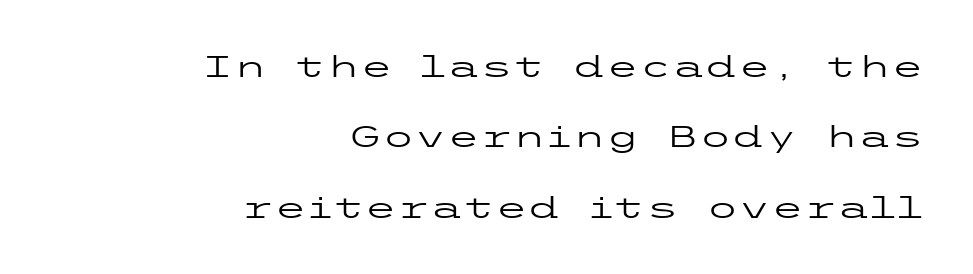
{"serif": "no", "italic": "no", "bold": "no", "weight": "regular", "width": "wide", "stroke_contrast": "low", "x_height": "medium", "underline": "no", "align": "right", "line_spacing": "loose", "line_spacing_ratio": 2.35, "letter_spacing": "normal", "letter_spacing_em": 0.0, "glyph_px": 30}
